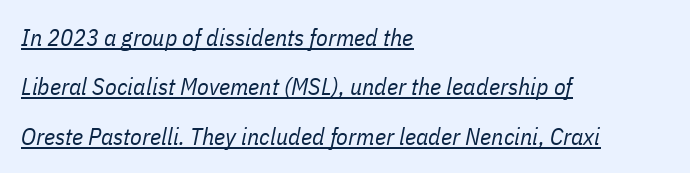
Q: Is the text bold? A: No.
Q: Is the text italic (slanted)? A: Yes, it leans right by about 11 degrees.
Q: Is the text underlined? A: Yes.
Q: How is the paragraph aligned? A: Left-aligned.
Q: Is the spacing between letters normal or unusually wide? A: Normal.
Q: Is the spacing between lines tight, normal or loose? A: Loose.
